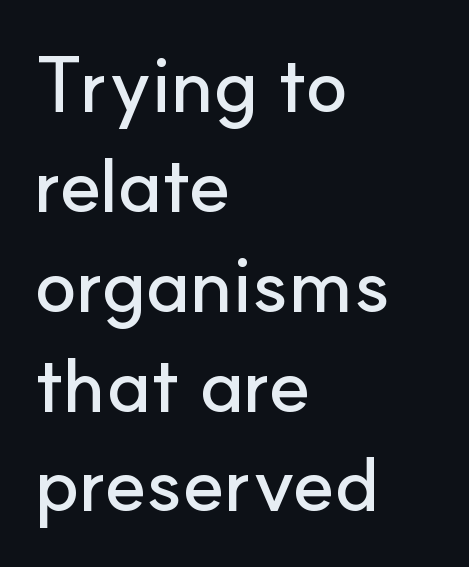
Q: Is the text italic (slanted)? A: No, it is upright.
Q: Is the typeface a serif or a sans-serif typeface? A: Sans-serif.
Q: Is the text underlined? A: No.
Q: How is the paragraph aligned? A: Left-aligned.
Q: Is the spacing between letters normal or unusually wide? A: Normal.
Q: Is the spacing between lines tight, normal or loose? A: Normal.
Q: Width (condensed, normal, or wide)? A: Normal.
Q: Stroke contrast? A: Low.
Q: x-height? A: Small.
Q: Monospaced? A: No.
